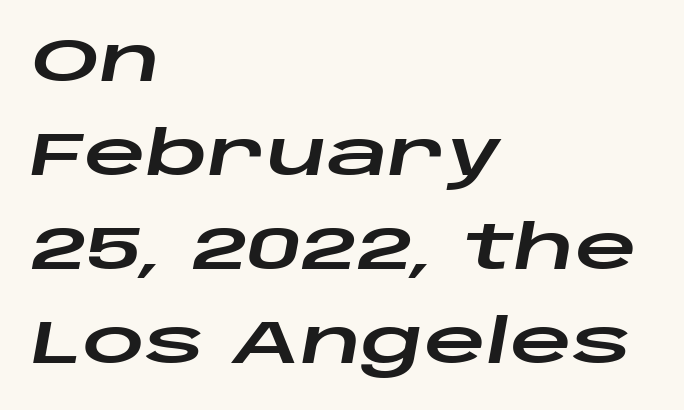
The image shows 61 px wide type, italic (leaning right); set left-aligned, normal line spacing (1.54x), normal letter spacing, not underlined; low stroke contrast and a large x-height.
